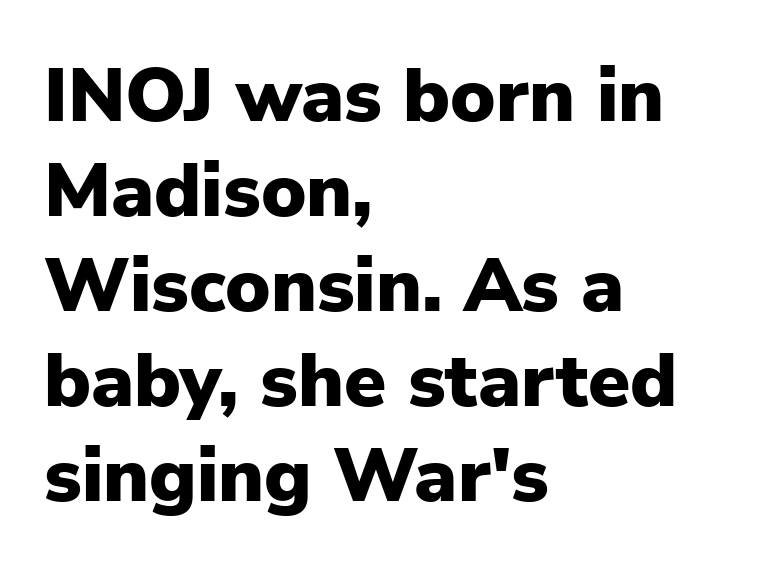
The image shows 76 px heavy sans-serif type, upright; set left-aligned, normal line spacing (1.25x), normal letter spacing, not underlined; low stroke contrast and a medium x-height.
